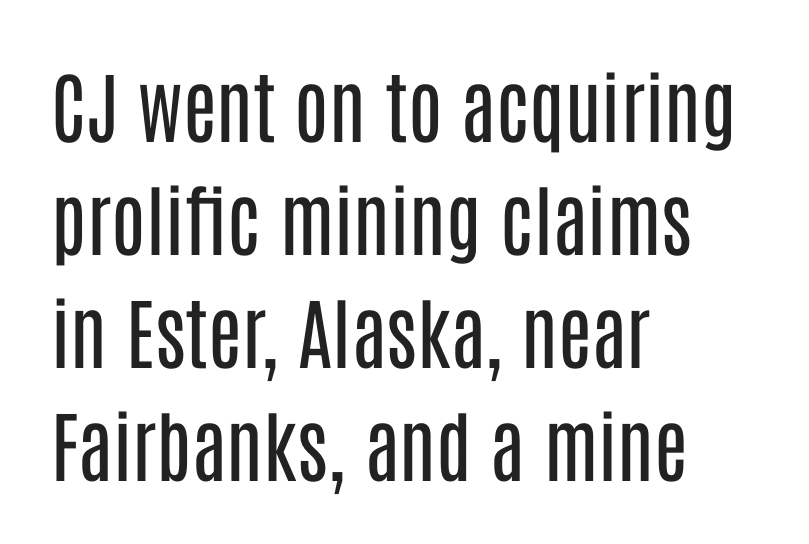
The image shows 78 px regular-weight, condensed sans-serif type, upright; set left-aligned, normal line spacing (1.45x), normal letter spacing, not underlined; low stroke contrast and a large x-height.
